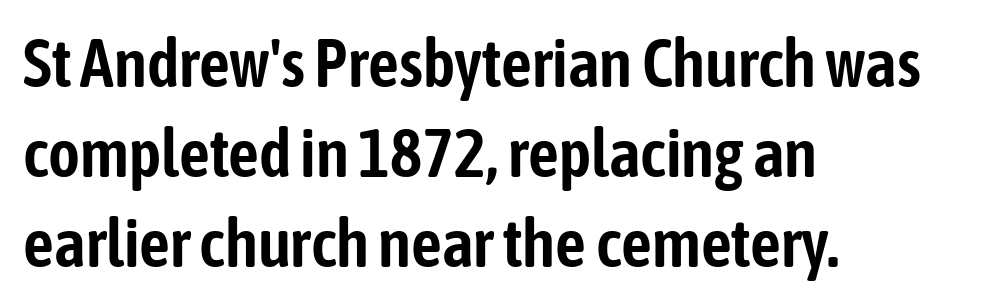
Q: Is the text italic (slanted)? A: No, it is upright.
Q: Is the typeface a serif or a sans-serif typeface? A: Sans-serif.
Q: Is the text underlined? A: No.
Q: How is the paragraph aligned? A: Left-aligned.
Q: Is the spacing between letters normal or unusually wide? A: Normal.
Q: Is the spacing between lines tight, normal or loose? A: Normal.
Q: Width (condensed, normal, or wide)? A: Condensed.
Q: Stroke contrast? A: Low.
Q: x-height? A: Medium.
Q: Monospaced? A: No.
